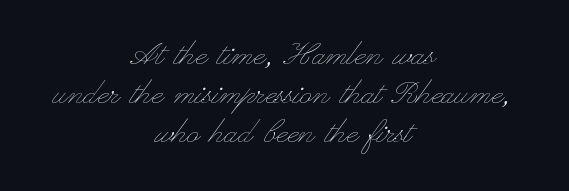
{"bold": "no", "weight": "thin", "width": "wide", "stroke_contrast": "low", "x_height": "small", "monospaced": "no", "underline": "no", "align": "center", "line_spacing": "tight", "line_spacing_ratio": 0.97, "letter_spacing": "normal", "letter_spacing_em": 0.0, "glyph_px": 40}
